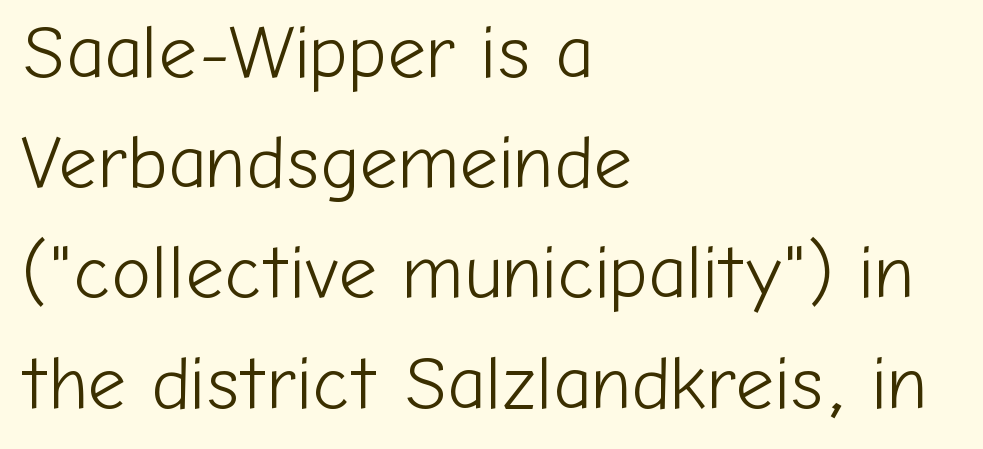
Notice how descenders clear the ascenders below comfortably — that's standard leading. Horizontal alignment here is leftward, the default for most running prose. The horizontal fit of the characters is conventional and even. Nothing sits at the stroke ends, so this counts as sans-serif. The strip under each line holds only bare page. This is roman type, the default non-slanted kind.
